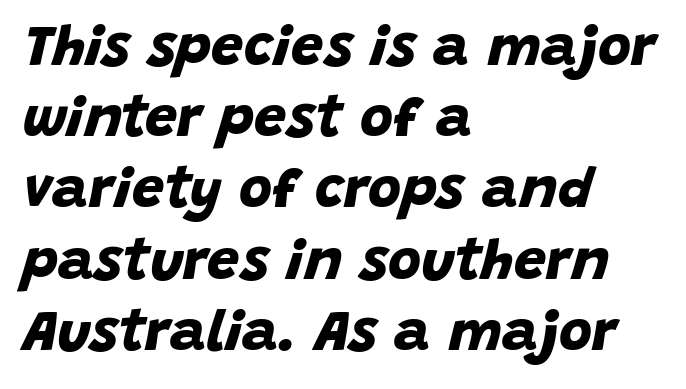
{"serif": "no", "bold": "yes", "weight": "bold", "width": "normal", "stroke_contrast": "low", "x_height": "large", "monospaced": "no", "underline": "no", "align": "left", "line_spacing": "normal", "line_spacing_ratio": 1.25, "letter_spacing": "normal", "letter_spacing_em": 0.0, "glyph_px": 57}
